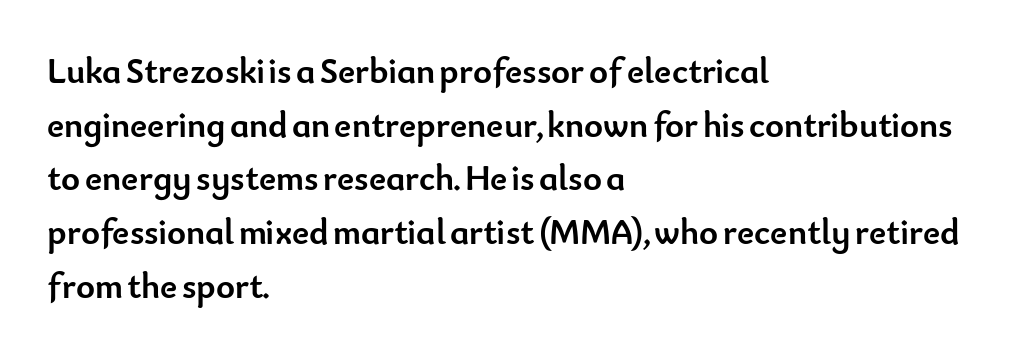
Looks like regular typesetting: each glyph gets only the width it needs. Ordinary non-slanted type is in use. Decoration check: the copy has no underline. No extra tracking has been applied to these lines.
